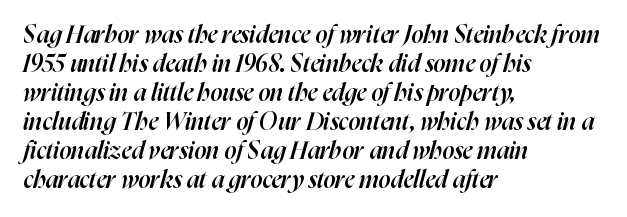
The glyphs have the mass of a demibold cut, below bold. Compared with a centered layout, this one pins lines to the left instead. Words appear dense and cohesive because spacing is normal. Rendered with sloped, italic letterforms.
